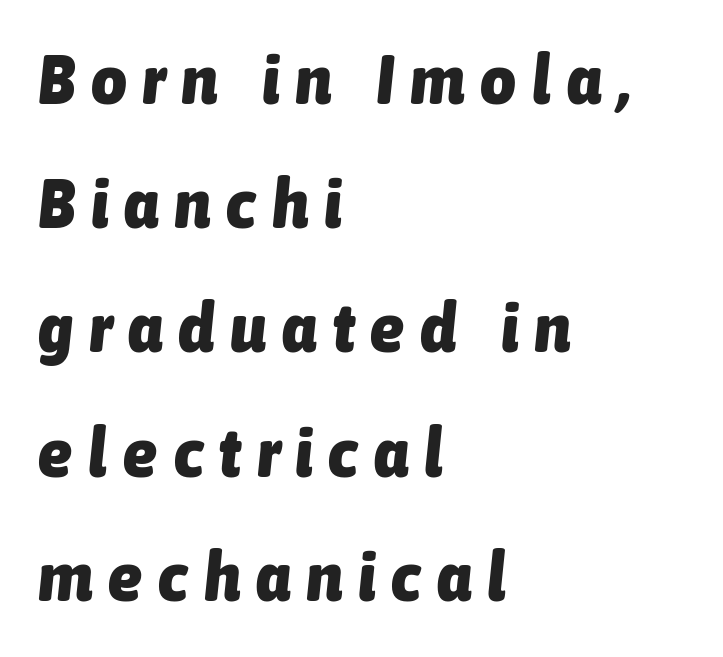
The image shows 69 px heavy, condensed type, italic (leaning right); set left-aligned, line spacing 1.8x, unusually wide letter spacing (+0.23 em), not underlined; low stroke contrast and a medium x-height.
